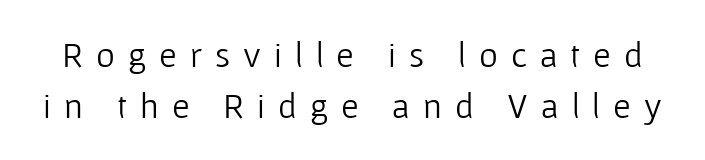
The image shows 36 px light sans-serif type, upright; set normal line spacing (1.42x), unusually wide letter spacing (+0.36 em), not underlined; low stroke contrast and a medium x-height.
